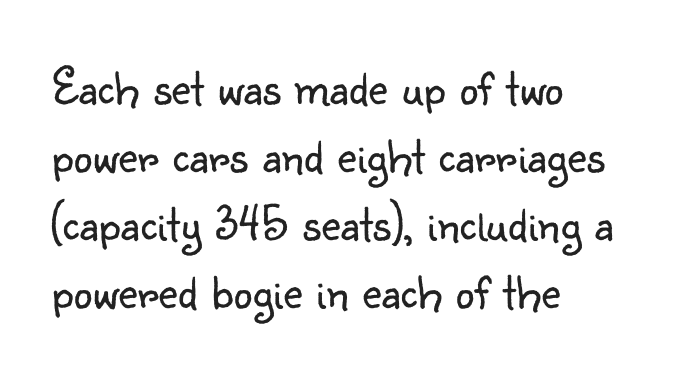
The image shows 53 px light sans-serif type, upright; set left-aligned, normal line spacing (1.28x), normal letter spacing, not underlined; low stroke contrast and a small x-height.
